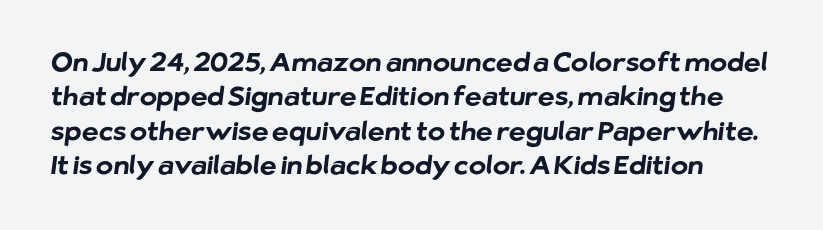
Q: Is the text bold? A: Yes.
Q: Is the text underlined? A: No.
Q: Is the spacing between letters normal or unusually wide? A: Normal.
Q: Is the spacing between lines tight, normal or loose? A: Normal.
